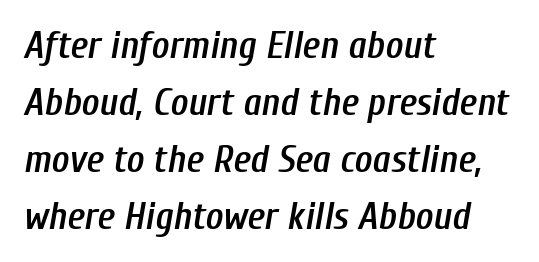
Q: Is the text bold? A: Semi-bold.
Q: Is the text italic (slanted)? A: Yes, it leans right by about 10 degrees.
Q: Is the text underlined? A: No.
Q: How is the paragraph aligned? A: Left-aligned.
Q: Is the spacing between letters normal or unusually wide? A: Normal.
Q: Is the spacing between lines tight, normal or loose? A: Normal.
Q: Width (condensed, normal, or wide)? A: Condensed.
Q: Stroke contrast? A: Low.
Q: x-height? A: Medium.
Q: Monospaced? A: No.
